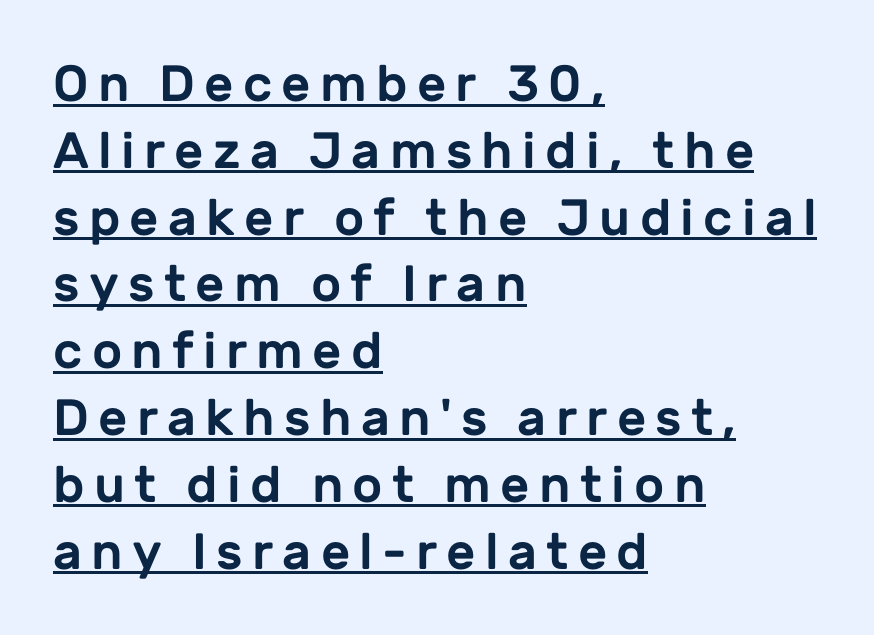
Looks like someone drew a line under every word here. A typesetter would call this proportional, since set widths differ per character. The face used here is a sans, in the tradition of grotesques and geometrics. The letters stand upright; this is a roman face.
